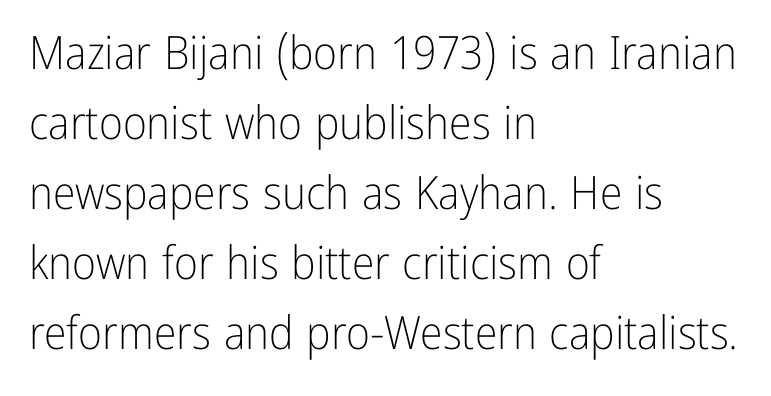
{"serif": "no", "italic": "no", "bold": "no", "weight": "light", "width": "condensed", "stroke_contrast": "low", "x_height": "medium", "monospaced": "no", "underline": "no", "align": "left", "line_spacing": "normal", "line_spacing_ratio": 1.52, "letter_spacing": "normal", "letter_spacing_em": 0.0, "glyph_px": 46}
